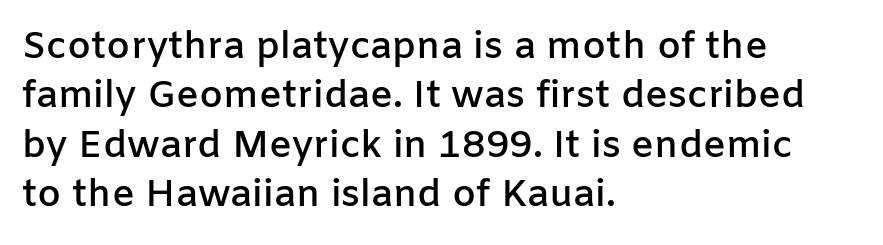
{"serif": "no", "italic": "no", "bold": "semi", "weight": "semibold", "width": "normal", "stroke_contrast": "low", "x_height": "medium", "monospaced": "no", "underline": "no", "align": "left", "line_spacing": "normal", "line_spacing_ratio": 1.3, "letter_spacing": "normal", "letter_spacing_em": 0.0, "glyph_px": 38}
